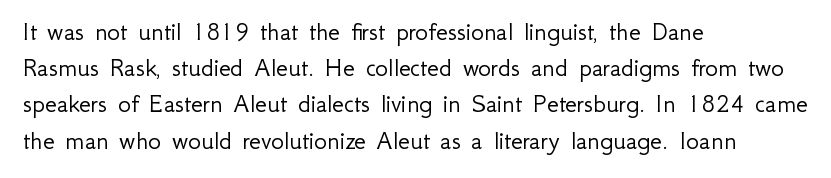
Q: Is the text bold? A: No.
Q: Is the text italic (slanted)? A: No, it is upright.
Q: Is the text underlined? A: No.
Q: How is the paragraph aligned? A: Left-aligned.
Q: Is the spacing between letters normal or unusually wide? A: Normal.
Q: Is the spacing between lines tight, normal or loose? A: Normal.
